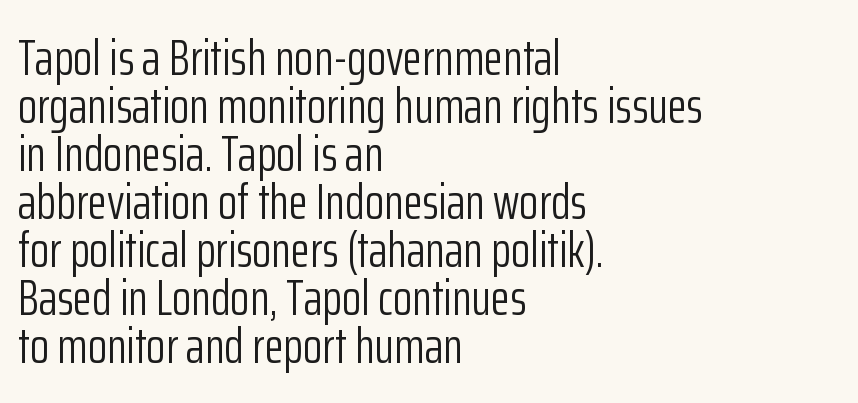
The letters advance in unequal steps, a hallmark of proportional type. Stems here are at most as thick as an everyday book face. Nope, not italic — everything's standing straight. The font family rendered here belongs to the sans-serif group. These lines keep a tight, regular rhythm from letter to letter.
